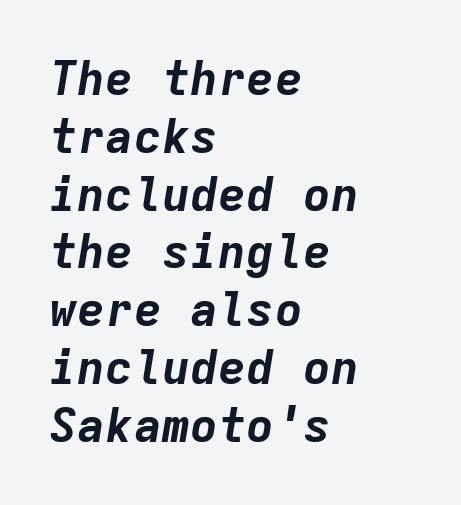
{"italic": "yes", "lean": "right", "slant_degrees": 9, "bold": "yes", "weight": "bold", "width": "normal", "stroke_contrast": "low", "x_height": "medium", "monospaced": "yes", "underline": "no", "align": "left", "line_spacing_ratio": 1.23, "letter_spacing": "normal", "letter_spacing_em": 0.0, "glyph_px": 47}
